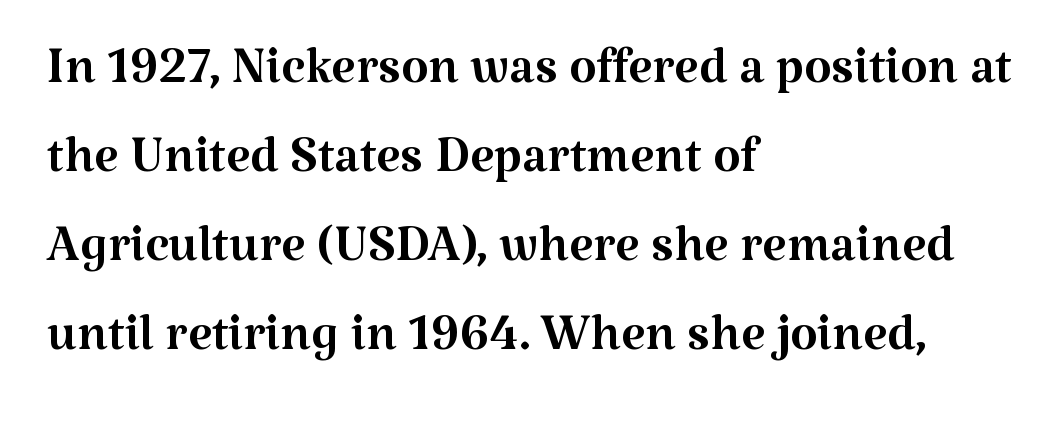
The image shows 70 px regular-weight serif type, upright; set left-aligned, normal line spacing (1.27x), normal letter spacing, not underlined; medium stroke contrast and a medium x-height.
